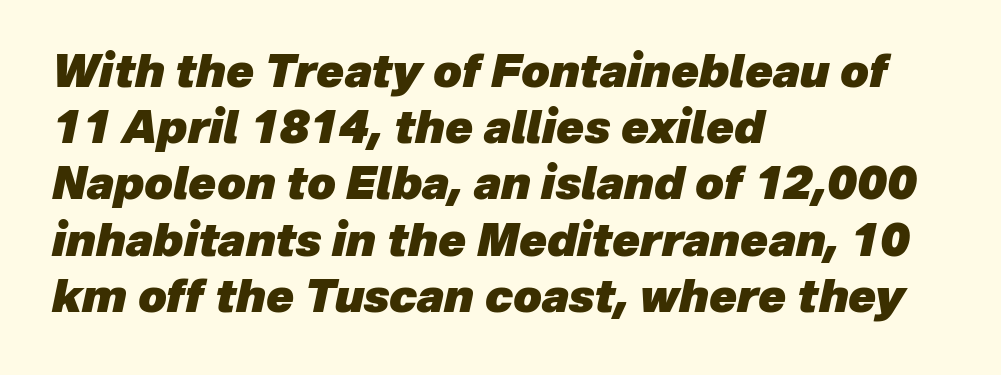
{"italic": "yes", "lean": "right", "slant_degrees": 12, "bold": "yes", "weight": "heavy", "width": "normal", "stroke_contrast": "low", "x_height": "medium", "monospaced": "no", "underline": "no", "align": "left", "line_spacing": "normal", "line_spacing_ratio": 1.25, "letter_spacing": "normal", "letter_spacing_em": 0.0, "glyph_px": 45}
